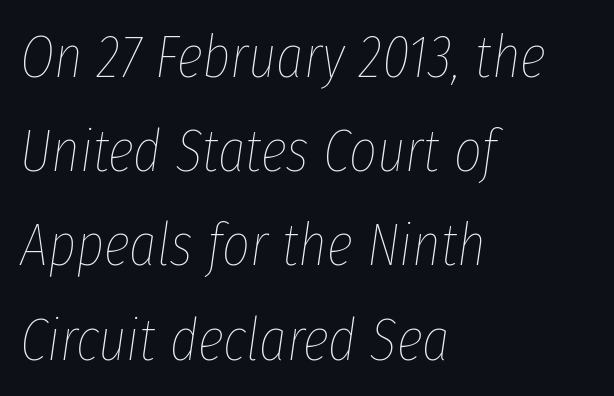
Q: Is the text bold? A: No.
Q: Is the text italic (slanted)? A: Yes, it leans right by about 8 degrees.
Q: Is the text underlined? A: No.
Q: How is the paragraph aligned? A: Left-aligned.
Q: Is the spacing between letters normal or unusually wide? A: Normal.
Q: Is the spacing between lines tight, normal or loose? A: Normal.
Q: Width (condensed, normal, or wide)? A: Condensed.
Q: Stroke contrast? A: Low.
Q: x-height? A: Medium.
Q: Monospaced? A: No.
